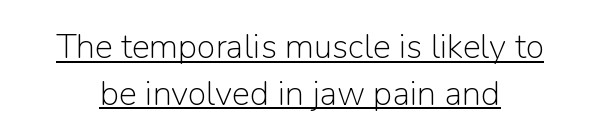
The image shows 34 px light sans-serif type, upright; set normal line spacing (1.37x), normal letter spacing, underlined; low stroke contrast and a medium x-height.
